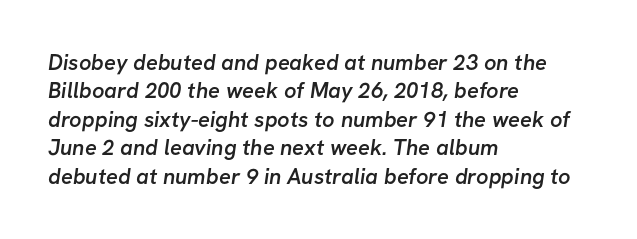
The image shows 22 px text type; set left-aligned, normal line spacing (1.29x), normal letter spacing, not underlined.
